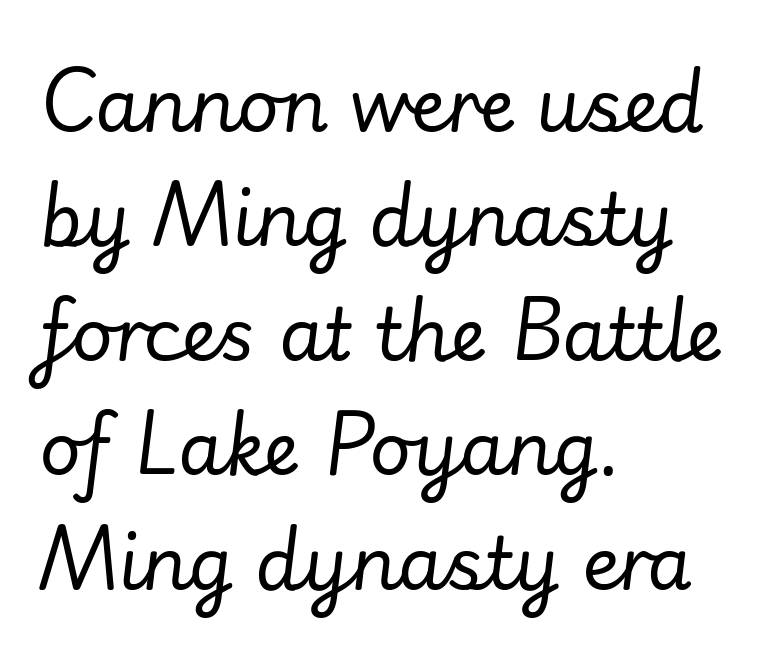
The image shows 72 px regular-weight type, italic (leaning right); set left-aligned, normal line spacing (1.59x), normal letter spacing, not underlined; low stroke contrast and a small x-height.
